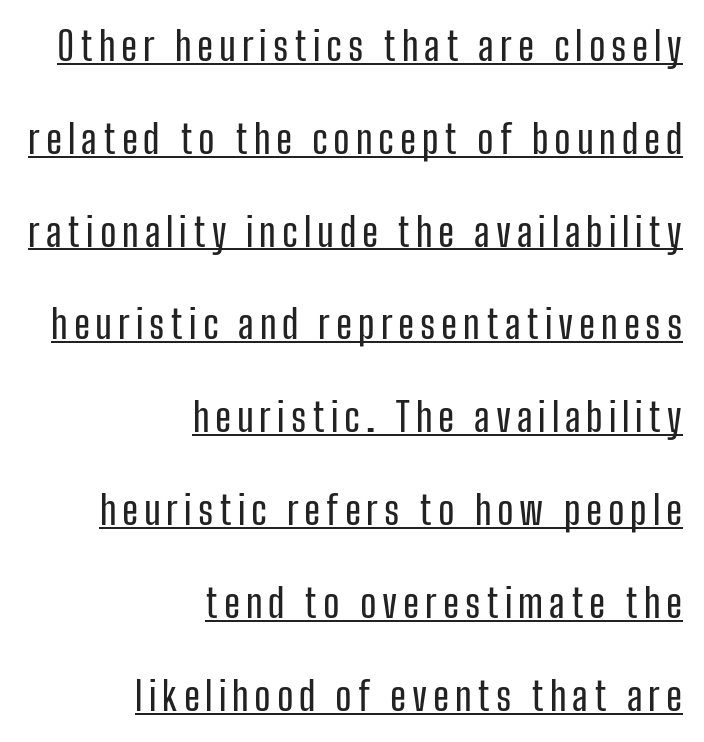
{"serif": "no", "italic": "no", "width": "condensed", "stroke_contrast": "low", "x_height": "medium", "monospaced": "no", "underline": "yes", "align": "right", "line_spacing": "loose", "line_spacing_ratio": 2.38, "glyph_px": 39}
